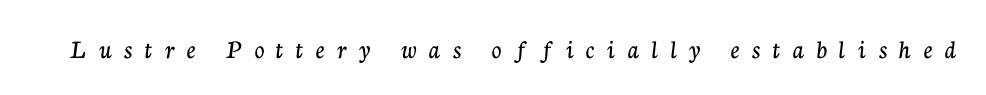
{"underline": "no", "letter_spacing": "wide", "letter_spacing_em": 0.47, "glyph_px": 27}
